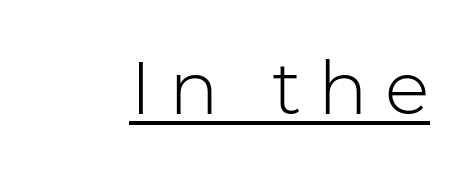
The image shows 74 px light sans-serif type, upright; set unusually wide letter spacing (+0.23 em), underlined; low stroke contrast and a medium x-height.
